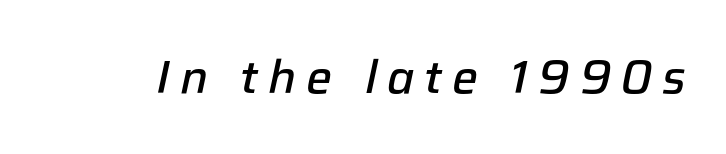
The image shows 46 px semibold type, italic (leaning right); set unusually wide letter spacing (+0.22 em), not underlined; low stroke contrast and a medium x-height.
